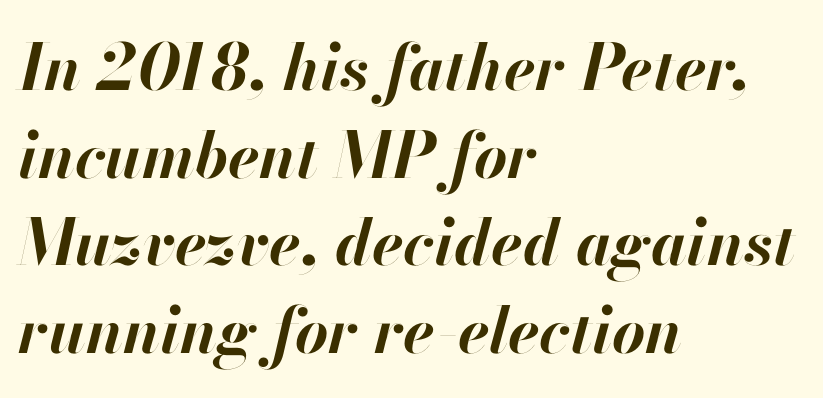
The image shows 64 px bold type, italic (leaning right); set left-aligned, normal line spacing (1.37x), normal letter spacing, not underlined; high stroke contrast and a small x-height.
